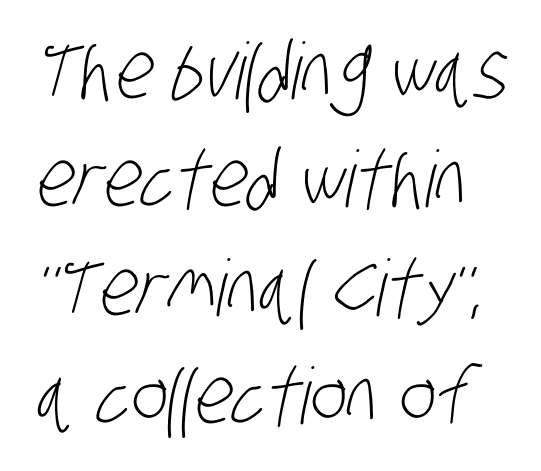
The image shows 78 px light, condensed sans-serif type; set normal line spacing (1.39x), normal letter spacing, not underlined; low stroke contrast and a large x-height.
